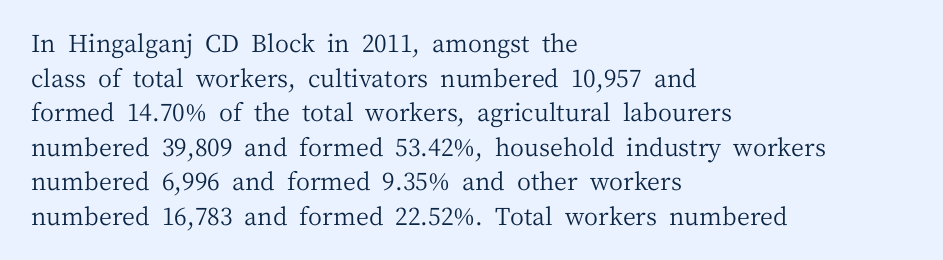
Q: Is the text bold? A: No.
Q: Is the text italic (slanted)? A: No, it is upright.
Q: Is the text underlined? A: No.
Q: How is the paragraph aligned? A: Left-aligned.
Q: Is the spacing between letters normal or unusually wide? A: Normal.
Q: Is the spacing between lines tight, normal or loose? A: Normal.
